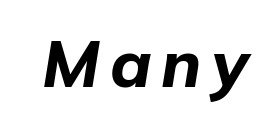
The image shows 66 px bold type, italic (leaning right); set not underlined; low stroke contrast and a medium x-height.
